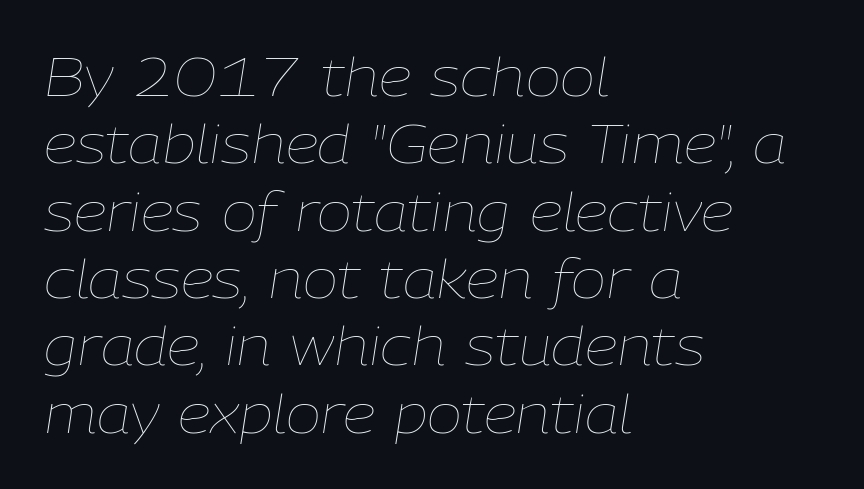
Horizontally, the lines are justified to the leading edge only. Words appear dense and cohesive because spacing is normal. The passage shown is not underscored anywhere. Spacing verdict: proportional, widths tailored to each character. The font is comparable to plain body text, perhaps lighter.
